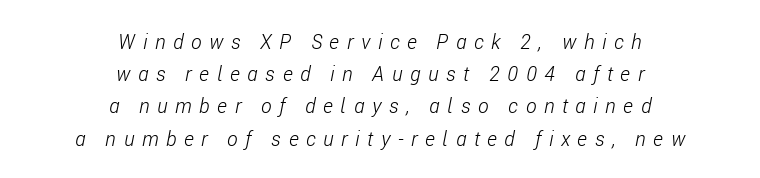
No letter is thick-stroked: the sample isn't bold. Just letters on the line, the space beneath them empty. Centered paragraph, ragged on both sides. Does the leading feel generous? No, just average.
